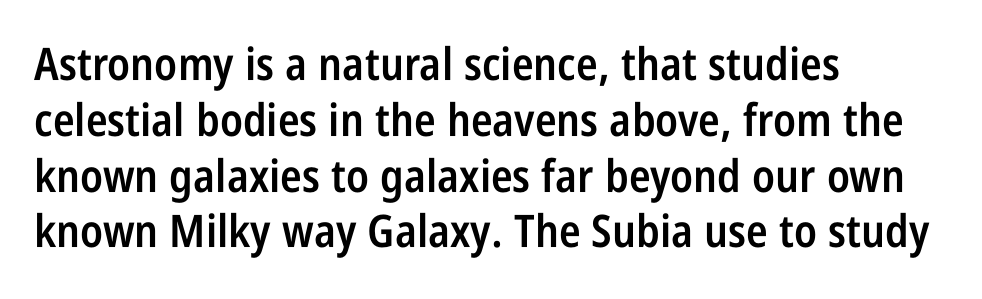
{"serif": "no", "italic": "no", "bold": "semi", "weight": "semibold", "width": "condensed", "stroke_contrast": "low", "x_height": "large", "monospaced": "no", "underline": "no", "align": "left", "line_spacing_ratio": 1.24, "letter_spacing": "normal", "letter_spacing_em": 0.0, "glyph_px": 45}
